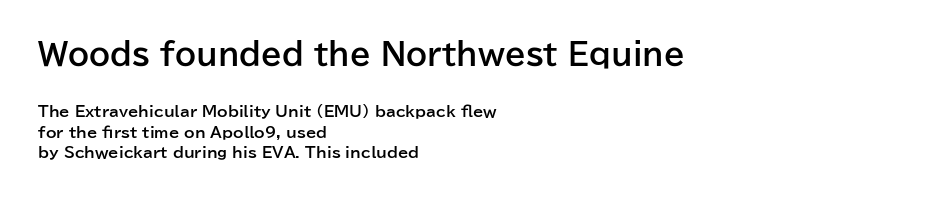
Line starts are locked; line ends wander. A full-strength bold gives these letters their thick strokes. Designer's note — italics off, roman on. Has an underline been added? It has not. Here the designer chose a conventional face with non-uniform glyph widths. The letters in the upper block stand taller than those in the block below.
